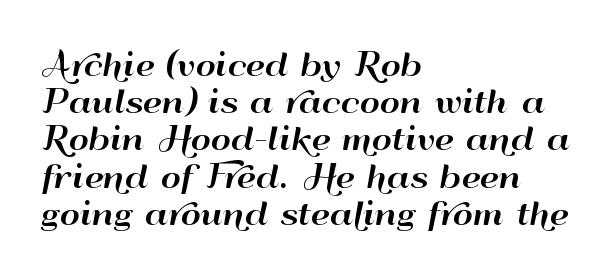
Think of a printed novel: that variable character pitch is what you see here. No feet cap the strokes, marking this as sans-serif type. The passage is arranged the way most books set body copy — flush left. The letters sit at their default tracking, neither squeezed nor spread. Underline: absent.
